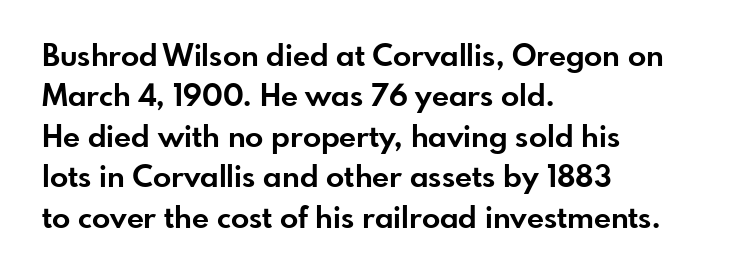
It's the straight-up-and-down kind of type. Strokes here are thick enough to call this a true bold. The letterforms sit shoulder to shoulder at normal distance. Horizontal alignment here is leftward, the default for most running prose. The characters display no serif detailing; their extremities are plain. Check the space under the baseline: it is left empty.
